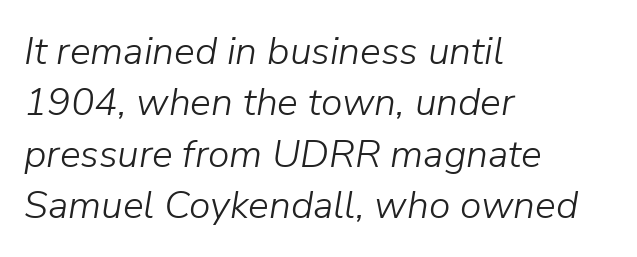
{"italic": "yes", "lean": "right", "slant_degrees": 9, "bold": "no", "weight": "light", "width": "normal", "stroke_contrast": "low", "x_height": "medium", "monospaced": "no", "underline": "no", "align": "left", "line_spacing": "normal", "line_spacing_ratio": 1.32, "letter_spacing": "normal", "letter_spacing_em": 0.0, "glyph_px": 39}
